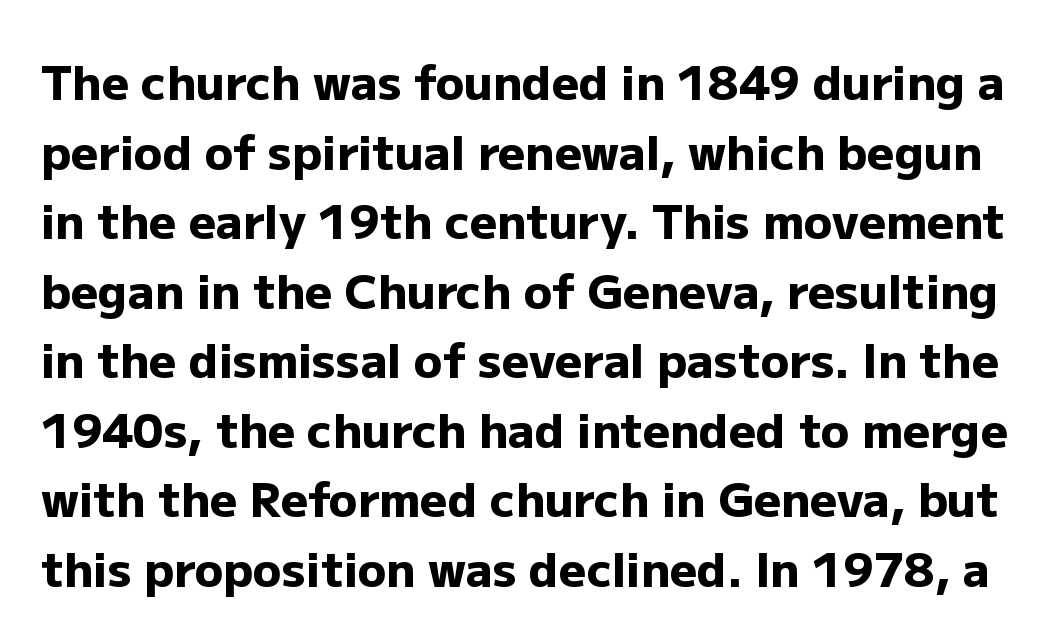
The space between consecutive lines is moderate. I'd call this a sans setting — the letters go barefoot. Clear beneath every line of the passage. Look at the tracking — it's just the regular setting, nothing added.
